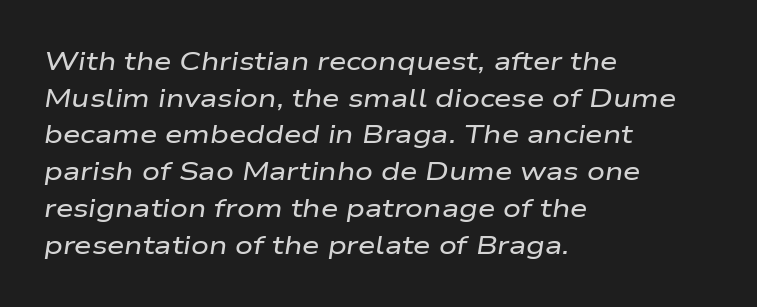
{"italic": "yes", "lean": "right", "slant_degrees": 9, "underline": "no", "align": "left", "line_spacing": "normal", "line_spacing_ratio": 1.47, "letter_spacing": "normal", "letter_spacing_em": 0.0, "glyph_px": 25}
